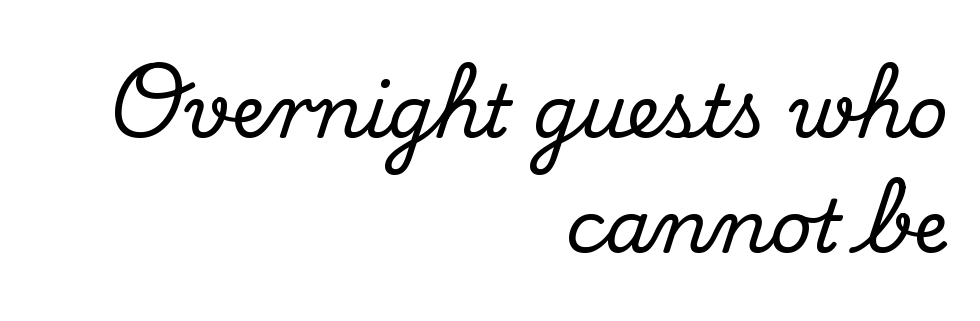
Looks like regular typesetting: each glyph gets only the width it needs. You can tell from the footed stems that serif type was used. The words here are not underlined. The paragraph has a hard right edge and a soft left edge. The rendering uses a moderate line-height, typical for paragraphs.
